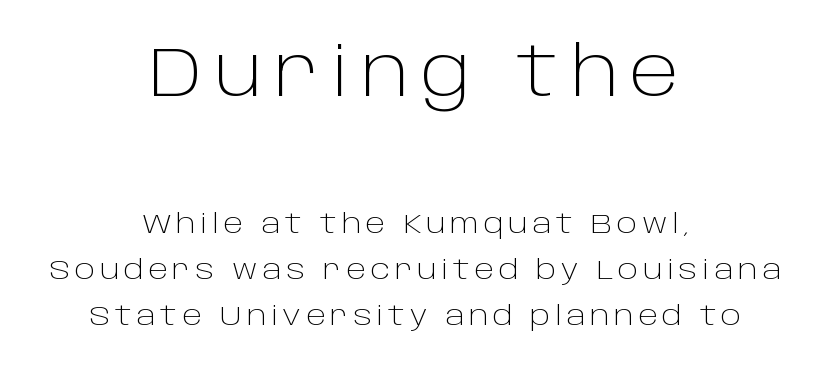
Q: Is the text bold? A: No.
Q: Is the text italic (slanted)? A: No, it is upright.
Q: Is the typeface a serif or a sans-serif typeface? A: Sans-serif.
Q: Is the text underlined? A: No.
Q: How is the paragraph aligned? A: Centered.
Q: Is the spacing between lines tight, normal or loose? A: Normal.
Q: Which block of text is set in a larger size, the first (top) or the second (bottom)? A: The first (top) one.
Q: Width (condensed, normal, or wide)? A: Normal.
Q: Stroke contrast? A: Low.
Q: x-height? A: Large.
Q: Monospaced? A: No.
